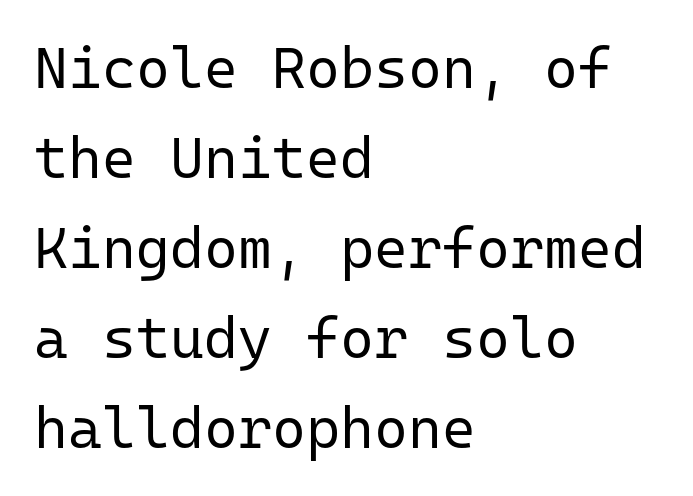
Glyph-to-glyph distance matches everyday printed text. The letters carry no serifs — their stems end cleanly without finishing strokes. The specimen omits any rule beneath the text block's lines. The cut favours lightness, reaching ordinary text weight at its darkest. It's the straight-up-and-down kind of type. The paragraph shown leans on its left margin.
